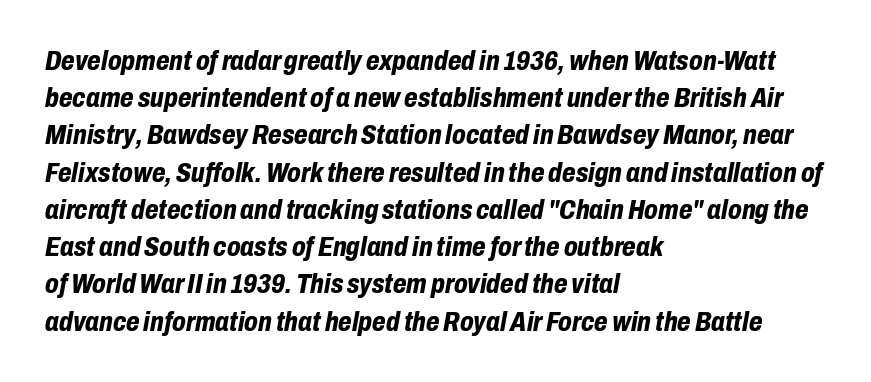
The image shows 28 px bold, condensed type, italic (leaning right); set left-aligned, normal line spacing (1.33x), normal letter spacing, not underlined; low stroke contrast and a medium x-height.
